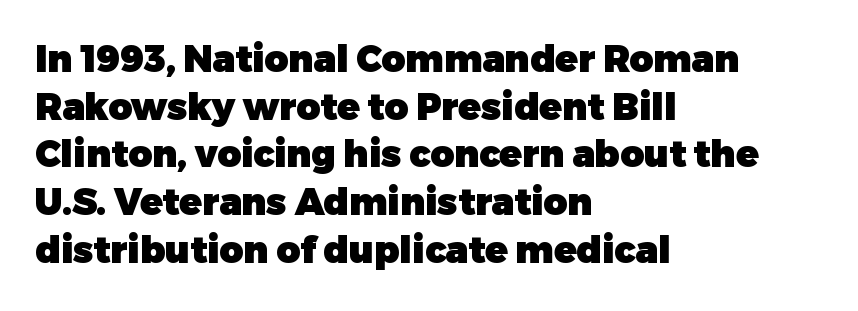
The passage shown is typed in a proportional face where columns would drift. Default kerning and tracking; the words read as compact shapes. Is the type bold? Yes — the strokes are clearly thick and heavy. A roman cut, with each character standing at attention.
